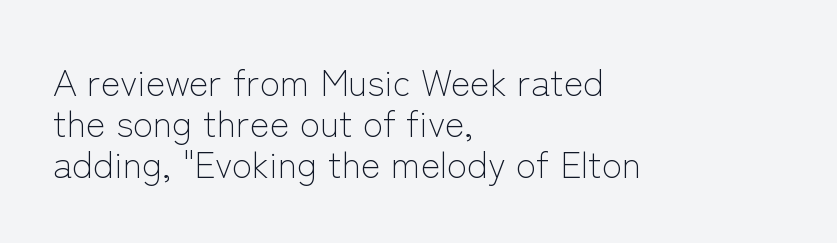
The image shows 37 px light sans-serif type, upright; set left-aligned, tight line spacing (1.11x), normal letter spacing, not underlined; low stroke contrast and a medium x-height.
